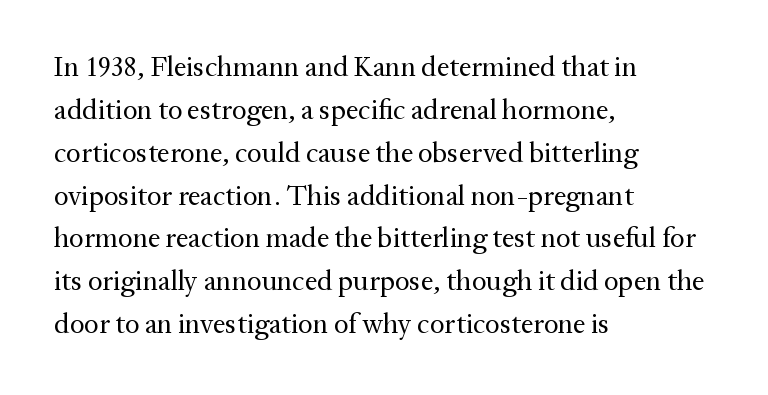
Q: Is the text bold? A: No.
Q: Is the text italic (slanted)? A: No, it is upright.
Q: Is the typeface a serif or a sans-serif typeface? A: Serif.
Q: Is the text underlined? A: No.
Q: How is the paragraph aligned? A: Left-aligned.
Q: Is the spacing between letters normal or unusually wide? A: Normal.
Q: Is the spacing between lines tight, normal or loose? A: Normal.
Q: Width (condensed, normal, or wide)? A: Normal.
Q: Stroke contrast? A: Medium.
Q: x-height? A: Medium.
Q: Monospaced? A: No.
